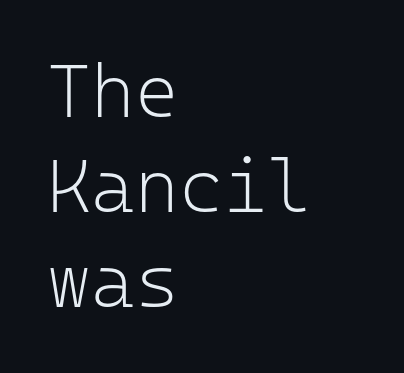
{"serif": "no", "italic": "no", "bold": "no", "weight": "light", "width": "normal", "stroke_contrast": "low", "x_height": "medium", "monospaced": "yes", "underline": "no", "align": "left", "line_spacing": "normal", "line_spacing_ratio": 1.27, "letter_spacing": "normal", "letter_spacing_em": 0.0, "glyph_px": 75}
